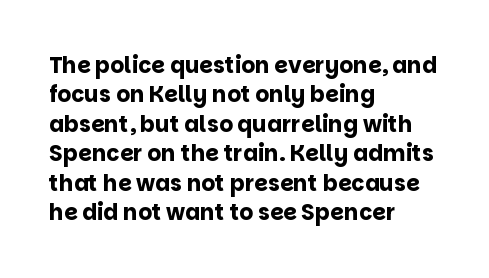
Q: Is the text bold? A: Yes.
Q: Is the text italic (slanted)? A: No, it is upright.
Q: Is the text underlined? A: No.
Q: How is the paragraph aligned? A: Left-aligned.
Q: Is the spacing between letters normal or unusually wide? A: Normal.
Q: Is the spacing between lines tight, normal or loose? A: Normal.
